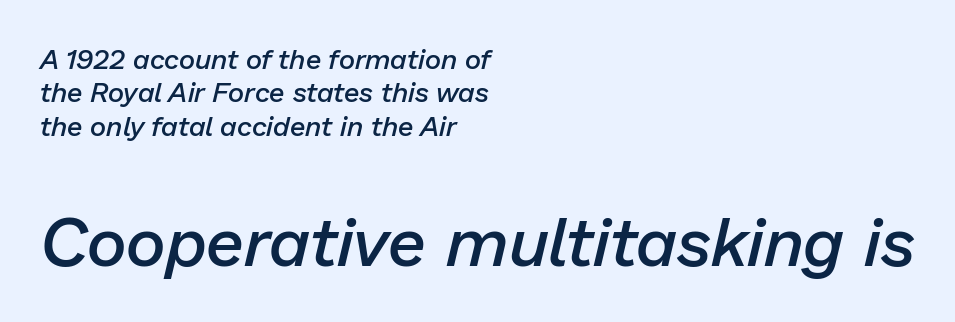
The image shows 69 px semibold type, italic (leaning right); set left-aligned, line spacing 1.19x, normal letter spacing, not underlined; the second (bottom) block is 2.46x larger; low stroke contrast and a medium x-height.
